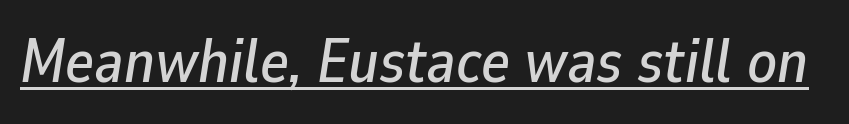
Q: Is the text italic (slanted)? A: Yes, it leans right by about 9 degrees.
Q: Is the text underlined? A: Yes.
Q: Is the spacing between letters normal or unusually wide? A: Normal.
Q: Width (condensed, normal, or wide)? A: Normal.
Q: Stroke contrast? A: Low.
Q: x-height? A: Medium.
Q: Monospaced? A: No.
